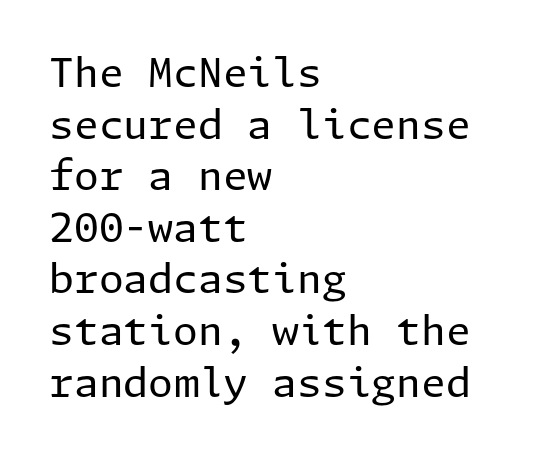
Tall strokes in this sample are plumb rather than angled. Reading down the block, your eye returns to a fixed left position each line. Does the type have serifs? No, each stem ends abruptly. Each row of text sits above clean, open space. The cut favours lightness, reaching ordinary text weight at its darkest.
